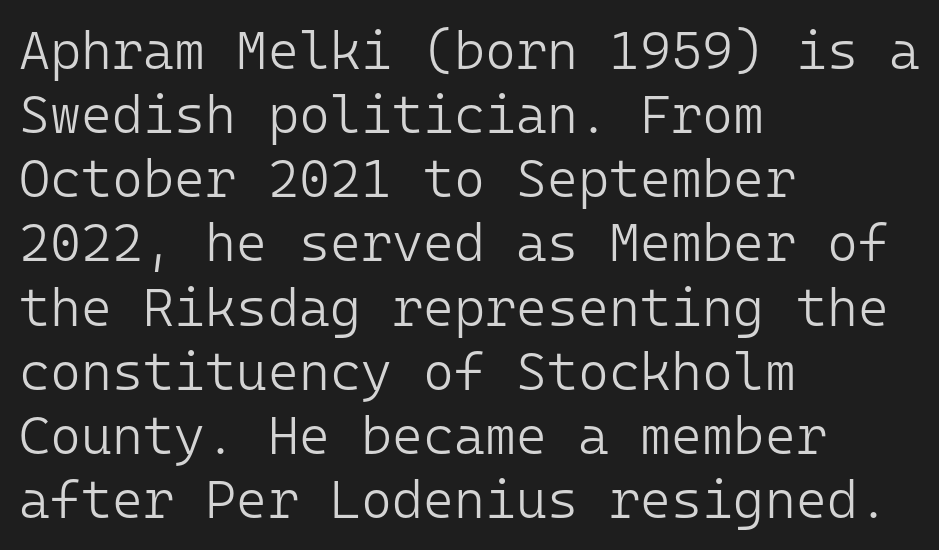
{"serif": "no", "italic": "no", "bold": "no", "weight": "light", "width": "normal", "stroke_contrast": "low", "x_height": "medium", "monospaced": "yes", "underline": "no", "align": "left", "line_spacing_ratio": 1.21, "letter_spacing": "normal", "letter_spacing_em": 0.0, "glyph_px": 53}
